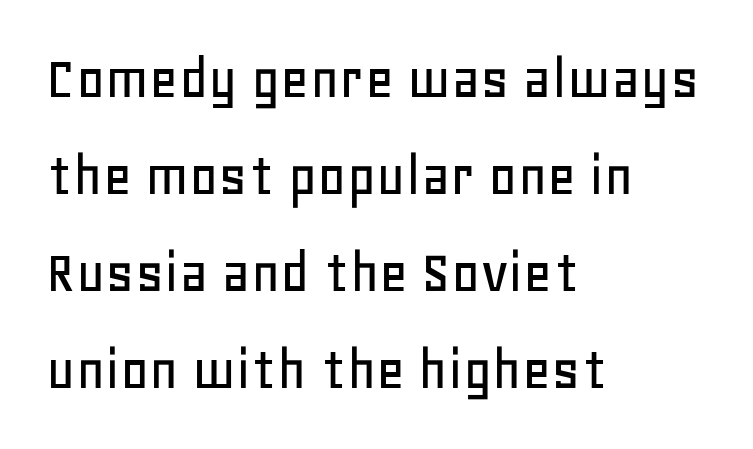
The image shows 63 px sans-serif type, upright; set left-aligned, normal line spacing (1.54x), normal letter spacing, not underlined; low stroke contrast and a large x-height.
